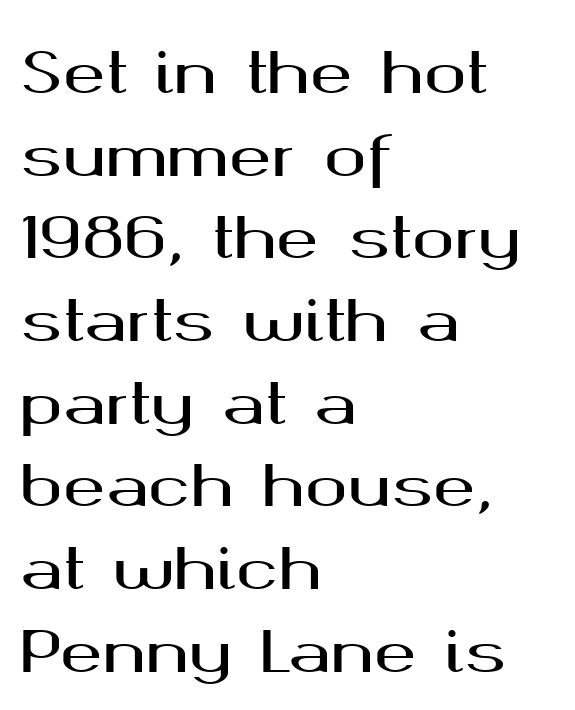
Q: Is the text italic (slanted)? A: No, it is upright.
Q: Is the typeface a serif or a sans-serif typeface? A: Sans-serif.
Q: Is the text underlined? A: No.
Q: How is the paragraph aligned? A: Left-aligned.
Q: Is the spacing between letters normal or unusually wide? A: Normal.
Q: Is the spacing between lines tight, normal or loose? A: Normal.
Q: Width (condensed, normal, or wide)? A: Wide.
Q: Stroke contrast? A: Medium.
Q: x-height? A: Medium.
Q: Monospaced? A: No.
